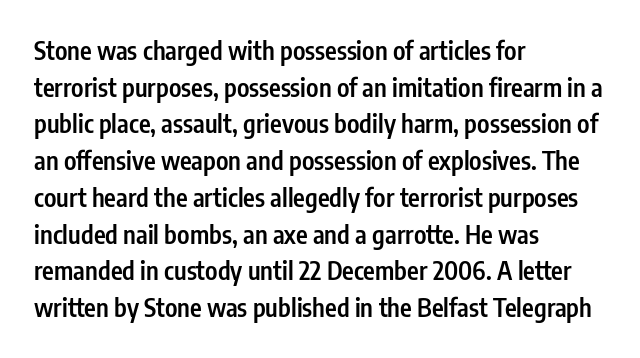
The image shows 25 px text type, upright; set left-aligned, normal line spacing (1.47x), normal letter spacing, not underlined.
